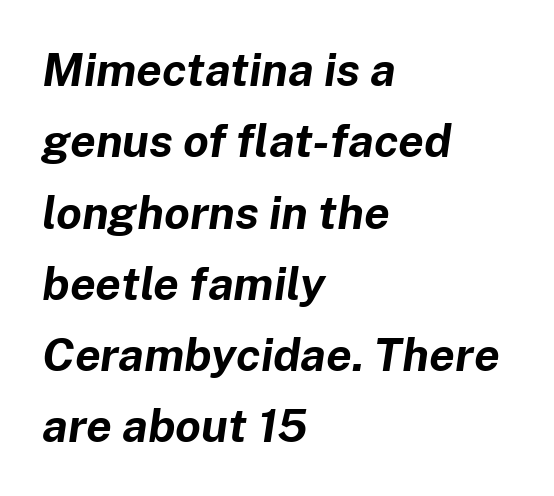
{"italic": "yes", "lean": "right", "slant_degrees": 8, "bold": "yes", "weight": "bold", "width": "normal", "stroke_contrast": "low", "x_height": "medium", "monospaced": "no", "underline": "no", "align": "left", "line_spacing": "normal", "line_spacing_ratio": 1.55, "letter_spacing": "normal", "letter_spacing_em": 0.0, "glyph_px": 46}
